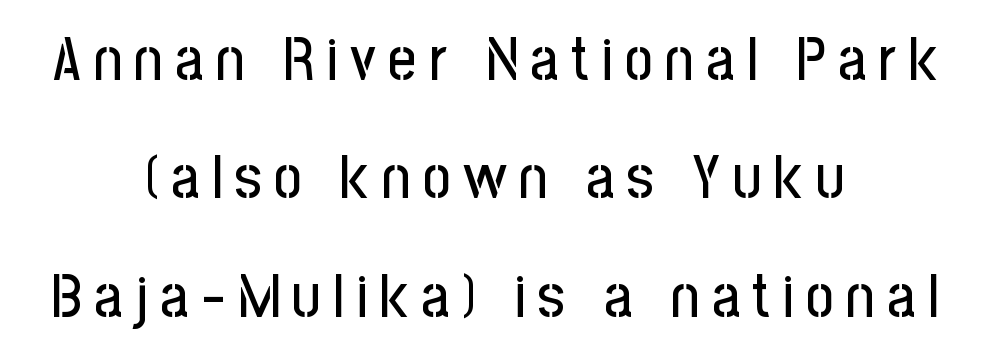
Q: Is the text italic (slanted)? A: No, it is upright.
Q: Is the typeface a serif or a sans-serif typeface? A: Sans-serif.
Q: Is the text underlined? A: No.
Q: How is the paragraph aligned? A: Centered.
Q: Is the spacing between letters normal or unusually wide? A: Unusually wide.
Q: Is the spacing between lines tight, normal or loose? A: Loose.
Q: Width (condensed, normal, or wide)? A: Condensed.
Q: Stroke contrast? A: Low.
Q: x-height? A: Medium.
Q: Monospaced? A: No.
